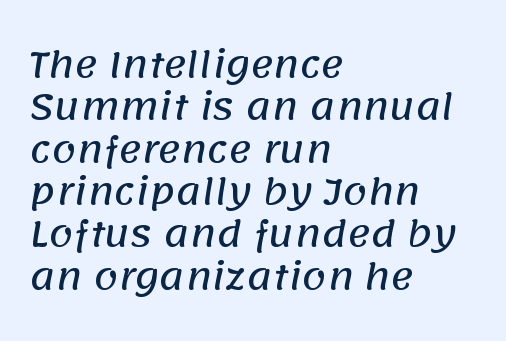
The image shows 35 px sans-serif type; set left-aligned, line spacing 1.21x, normal letter spacing, not underlined; low stroke contrast and a large x-height.
